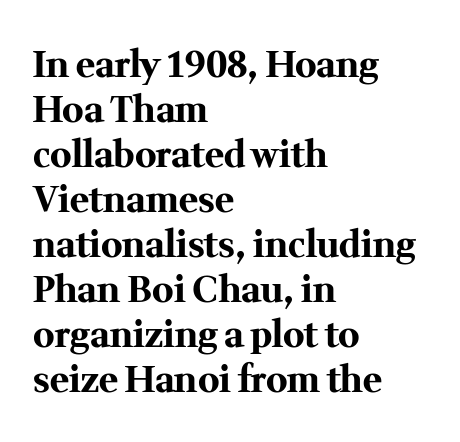
The image shows 36 px bold serif type, upright; set left-aligned, normal line spacing (1.25x), normal letter spacing, not underlined; medium stroke contrast and a medium x-height.
